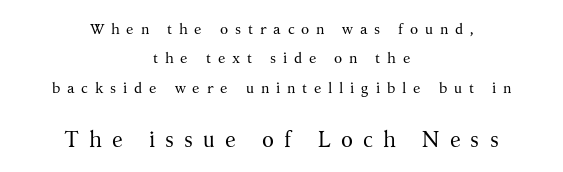
Any mark beneath the type? The region is blank. Short note: letters widely spaced. The letters in the lower block stand taller than those in the block above. Students, observe: this is what heavily led, spacious text looks like.
